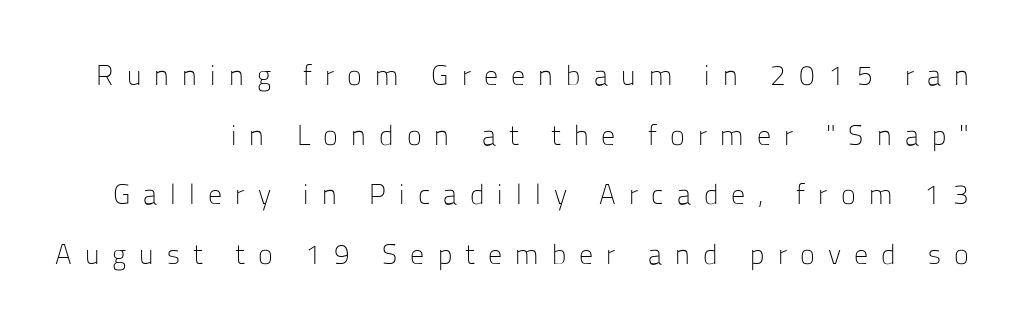
Q: Is the text bold? A: No.
Q: Is the text italic (slanted)? A: No, it is upright.
Q: Is the typeface a serif or a sans-serif typeface? A: Sans-serif.
Q: Is the text underlined? A: No.
Q: Is the spacing between letters normal or unusually wide? A: Unusually wide.
Q: Is the spacing between lines tight, normal or loose? A: Loose.
Q: Width (condensed, normal, or wide)? A: Normal.
Q: Stroke contrast? A: Low.
Q: x-height? A: Medium.
Q: Monospaced? A: No.
